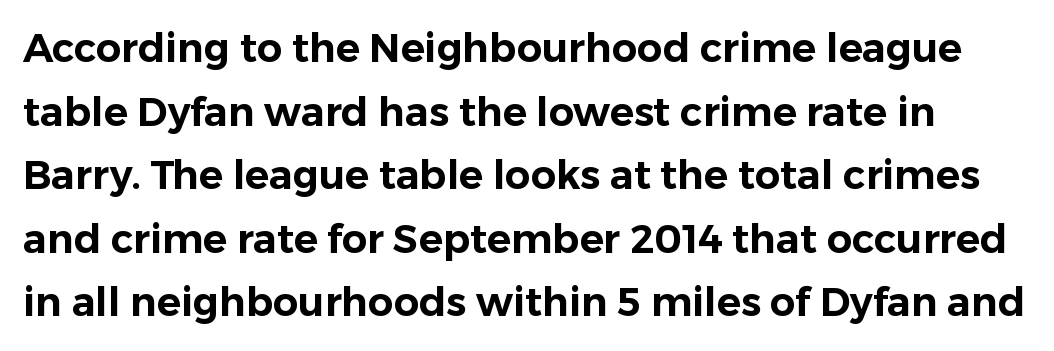
Successive baselines arrive at the customary interval. The space directly below the letters is spotless. Ordinary non-slanted type is in use. Between one letter and the next there's only the usual sliver of space.
